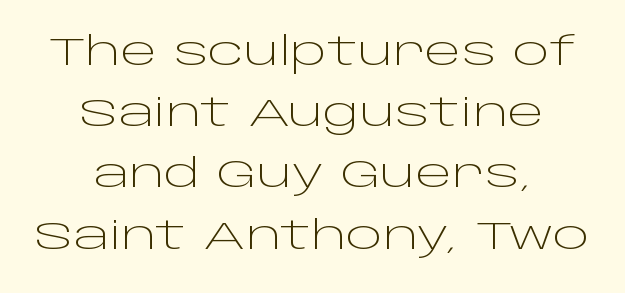
Line spacing here is normal. Proportional: the letters do not fall into vertical columns. The strokes are not fattened; the text isn't bold. This sample uses an upright cut, with every glyph sitting square on the baseline.
